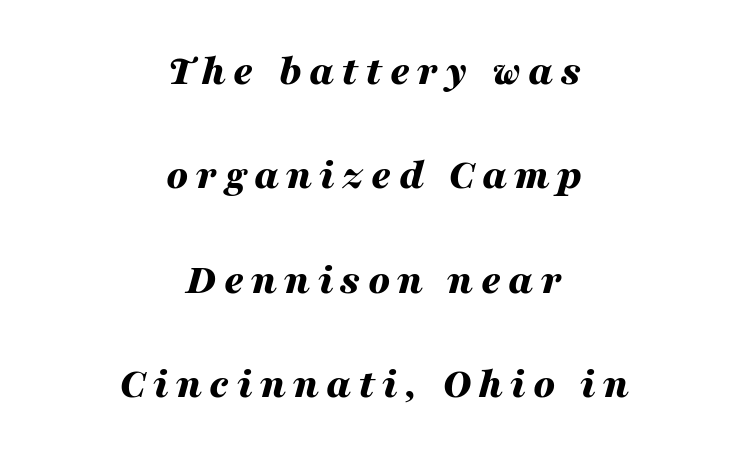
Q: Is the text bold? A: Yes.
Q: Is the text italic (slanted)? A: Yes, it leans right by about 16 degrees.
Q: Is the text underlined? A: No.
Q: How is the paragraph aligned? A: Centered.
Q: Is the spacing between lines tight, normal or loose? A: Loose.
Q: Width (condensed, normal, or wide)? A: Wide.
Q: Stroke contrast? A: Medium.
Q: x-height? A: Medium.
Q: Monospaced? A: No.
